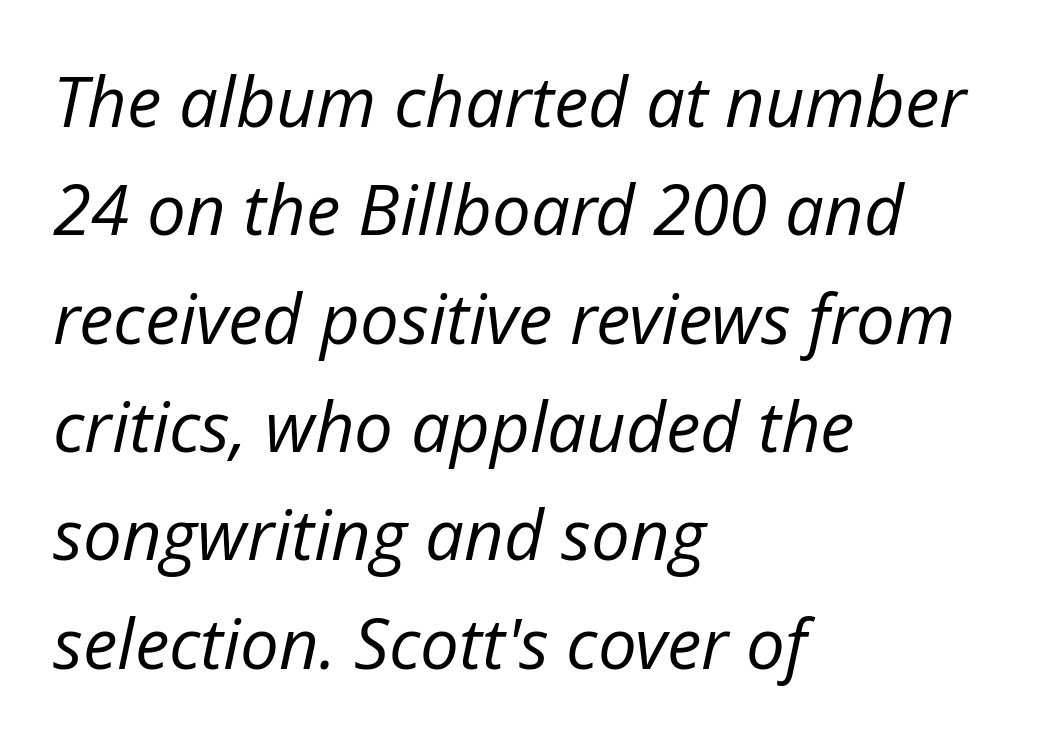
{"italic": "yes", "lean": "right", "slant_degrees": 12, "bold": "no", "weight": "regular", "width": "normal", "stroke_contrast": "low", "x_height": "medium", "monospaced": "no", "underline": "no", "align": "left", "line_spacing": "normal", "line_spacing_ratio": 1.57, "letter_spacing": "normal", "letter_spacing_em": 0.0, "glyph_px": 69}
